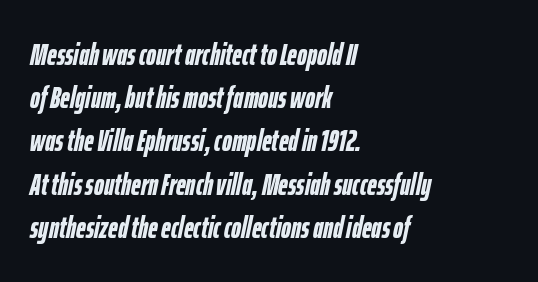
The rendering keeps characters at their native spacing. Designer's note — italics engaged. Plain, unruled lines of type. Leftover space on each line is placed entirely after the last word. A normal amount of white space separates one row of letters from the next.
